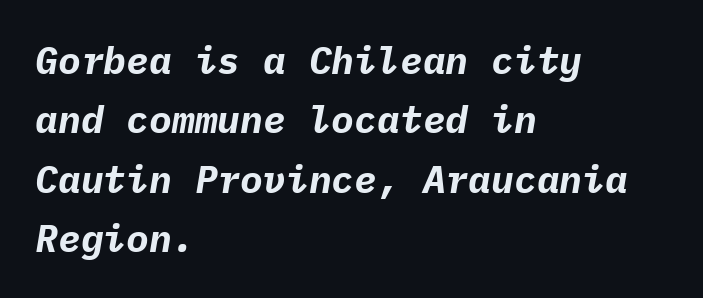
The image shows 38 px bold type, italic (leaning right), monospaced; set left-aligned, normal line spacing (1.56x), normal letter spacing, not underlined; low stroke contrast and a medium x-height.
